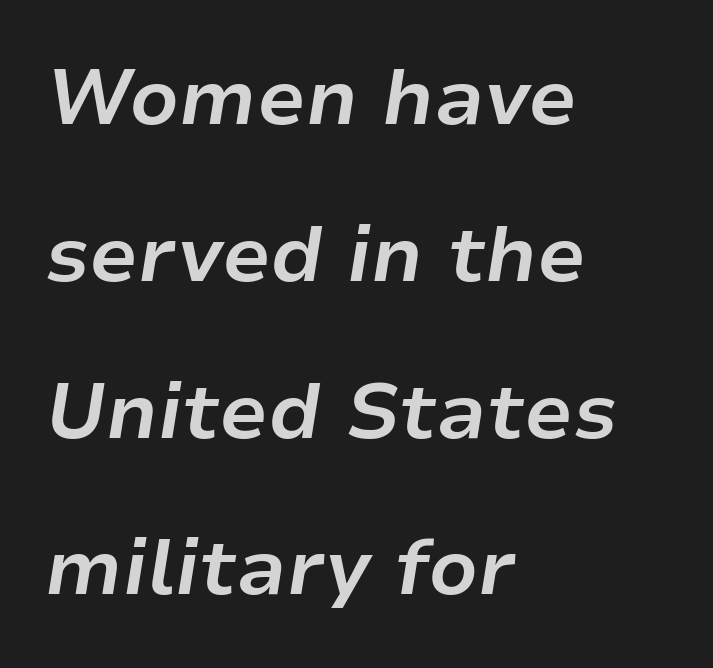
The line-height multiplier appears high, well above default. These words are printed bold, with thick strokes throughout. Nobody drew a line under any word here. The paragraph shown leans on its left margin. Compared with ordinary roman type, these characters are visibly tilted. Standard letterfit; no display-style spreading of the glyphs.
